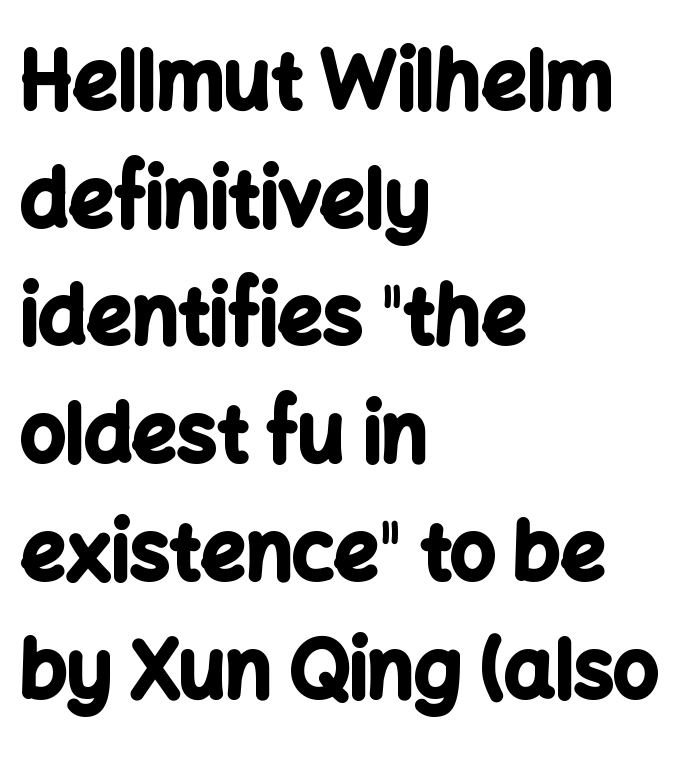
Q: Is the text bold? A: Yes.
Q: Is the text italic (slanted)? A: No, it is upright.
Q: Is the typeface a serif or a sans-serif typeface? A: Sans-serif.
Q: Is the text underlined? A: No.
Q: How is the paragraph aligned? A: Left-aligned.
Q: Is the spacing between letters normal or unusually wide? A: Normal.
Q: Is the spacing between lines tight, normal or loose? A: Normal.
Q: Width (condensed, normal, or wide)? A: Normal.
Q: Stroke contrast? A: Low.
Q: x-height? A: Medium.
Q: Monospaced? A: No.
